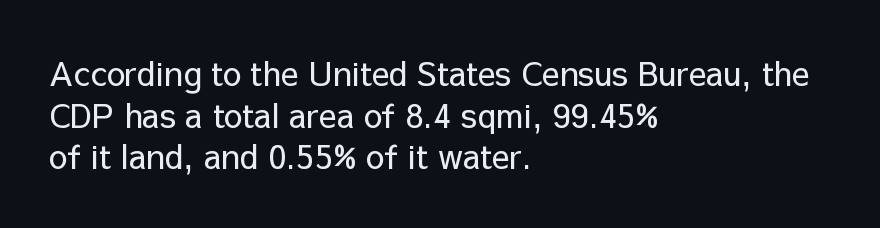
Q: Is the text bold? A: No.
Q: Is the text italic (slanted)? A: No, it is upright.
Q: Is the typeface a serif or a sans-serif typeface? A: Sans-serif.
Q: Is the text underlined? A: No.
Q: How is the paragraph aligned? A: Left-aligned.
Q: Is the spacing between letters normal or unusually wide? A: Normal.
Q: Is the spacing between lines tight, normal or loose? A: Normal.
Q: Width (condensed, normal, or wide)? A: Normal.
Q: Stroke contrast? A: Low.
Q: x-height? A: Medium.
Q: Monospaced? A: No.
